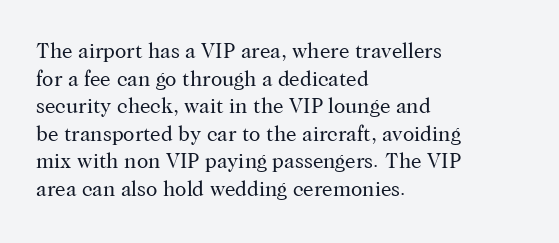
{"italic": "no", "bold": "no", "underline": "no", "align": "left", "line_spacing": "normal", "line_spacing_ratio": 1.31, "letter_spacing": "normal", "letter_spacing_em": 0.0, "glyph_px": 21}
